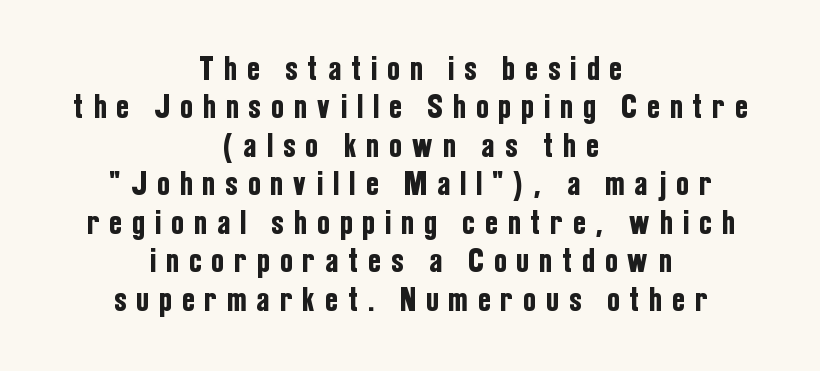
Is this a fixed-width face? No — the glyphs have proportional, varying widths. Decoration check: the copy has no underline. A centered setting, common on invitations and titles, is used for this passage. These lines are composed in type without serifs. Caption: expanded tracking, letters set apart. If you measured baseline to baseline, you'd find a short distance.
